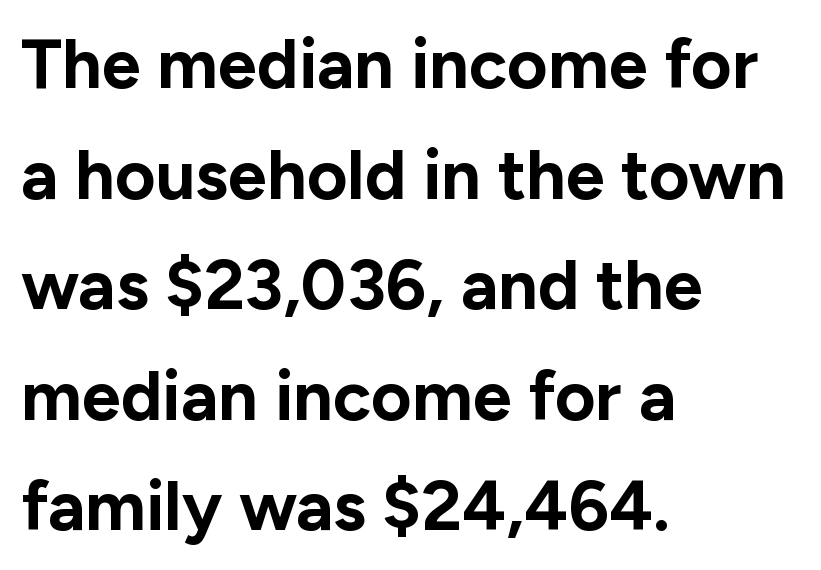
The image shows 70 px bold sans-serif type, upright; set left-aligned, normal line spacing (1.58x), normal letter spacing, not underlined; low stroke contrast and a medium x-height.
